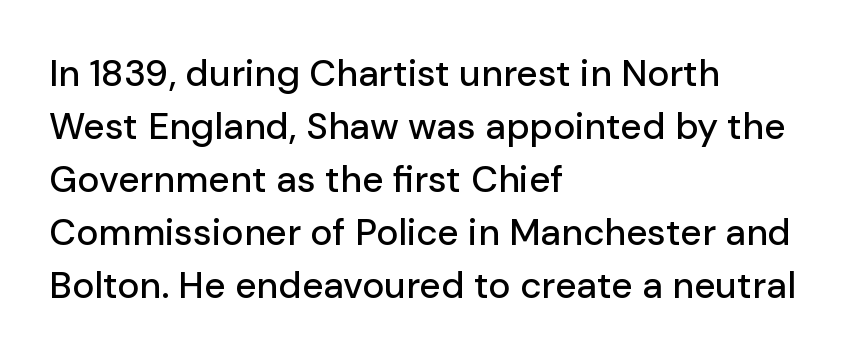
The image shows 37 px sans-serif type, upright; set left-aligned, normal line spacing (1.43x), normal letter spacing, not underlined; low stroke contrast and a medium x-height.
